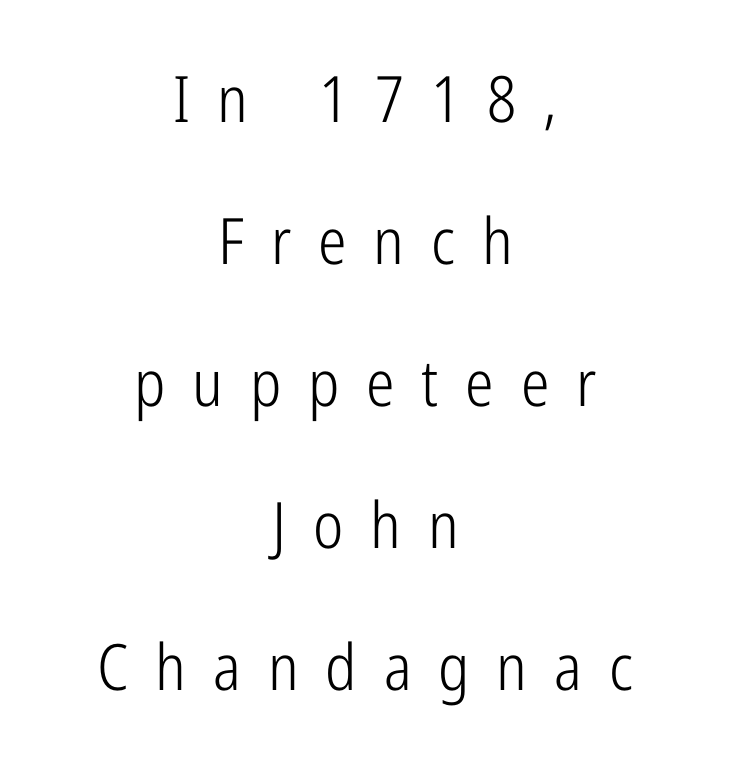
{"serif": "no", "italic": "no", "bold": "no", "weight": "light", "width": "condensed", "stroke_contrast": "low", "x_height": "medium", "monospaced": "no", "underline": "no", "align": "center", "line_spacing": "loose", "line_spacing_ratio": 2.22, "letter_spacing": "wide", "letter_spacing_em": 0.42, "glyph_px": 64}
